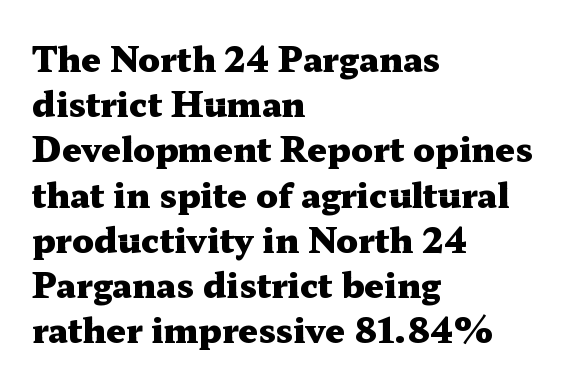
The space directly below the letters is spotless. Proportional: the letters do not fall into vertical columns. Line starts are locked; line ends wander. The leading is moderate, giving the passage an even texture. A typesetter would call this zero additional tracking. Caption: bold face, heavy strokes.
